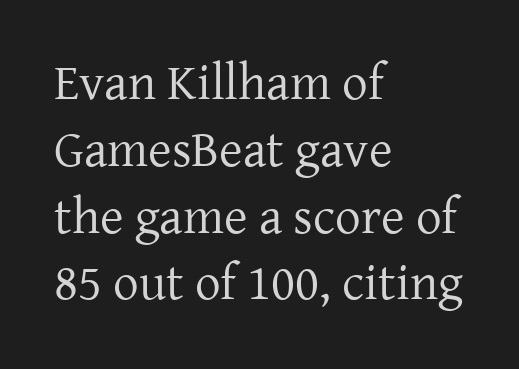
Here the designer chose a conventional face with non-uniform glyph widths. Typographically, this falls in the serif category. Is the block centered? No — it sits flush against the left margin. Quick note: underline off.
